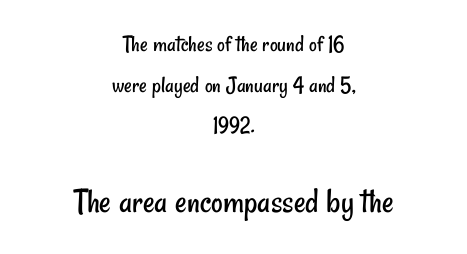
Serif or sans? Sans — the stroke terminals are bare. Quick note: interline space is typical. No chunkiness to these letters — they're not bold. Is the lower block the larger one? Yes — the lower block carries the bigger type.
